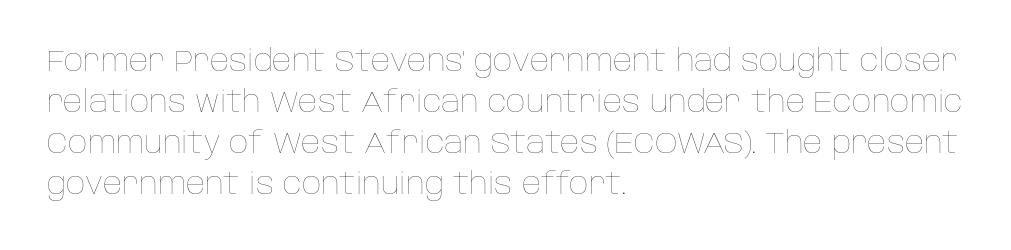
Q: Is the text bold? A: No.
Q: Is the text italic (slanted)? A: No, it is upright.
Q: Is the text underlined? A: No.
Q: How is the paragraph aligned? A: Left-aligned.
Q: Is the spacing between letters normal or unusually wide? A: Normal.
Q: Is the spacing between lines tight, normal or loose? A: Normal.
Q: Width (condensed, normal, or wide)? A: Normal.
Q: Stroke contrast? A: Low.
Q: x-height? A: Large.
Q: Monospaced? A: No.
